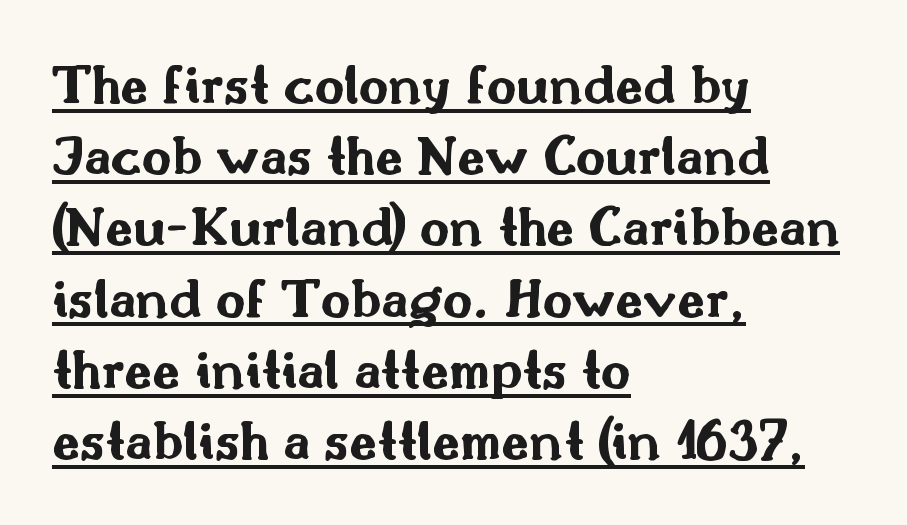
The image shows 57 px bold, wide sans-serif type, upright; set left-aligned, normal line spacing (1.25x), normal letter spacing, underlined; medium stroke contrast and a small x-height.
